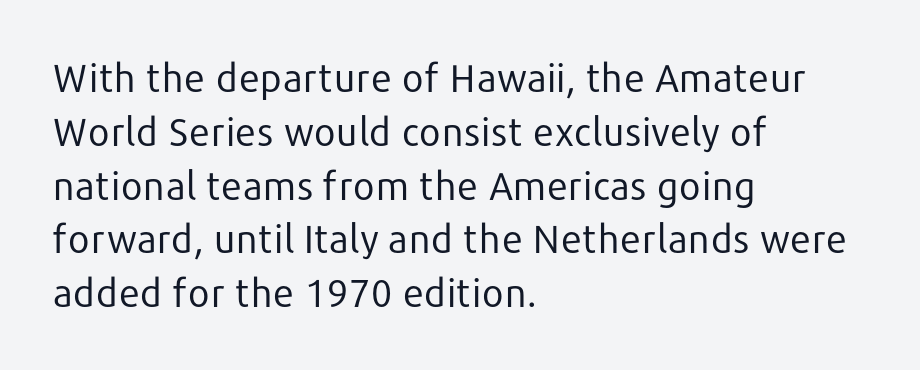
Baseline-to-baseline distance is the conventional proportion of letter height. Every row of glyphs begins at an identical x-position on the left. Nothing sits at the stroke ends, so this counts as sans-serif. The space directly below the letters is spotless. In terms of letterspacing, this is plain default setting.
